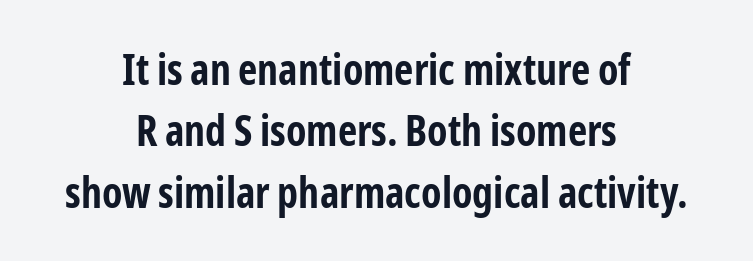
The image shows 42 px bold, condensed sans-serif type, upright; set centered, normal line spacing (1.46x), normal letter spacing, not underlined; low stroke contrast and a medium x-height.
